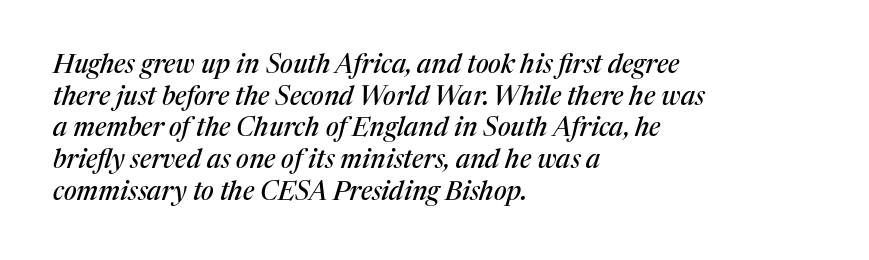
Inter-character spacing is left at the font's built-in metrics. A clean baseline with only descenders dipping below it. All the whitespace from short lines collects on the right. If you drew a line through each stem, it would be angled.
